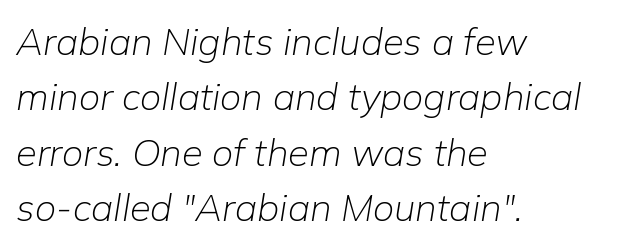
The image shows 38 px light type, italic (leaning right); set left-aligned, normal line spacing (1.46x), normal letter spacing, not underlined; low stroke contrast and a medium x-height.
